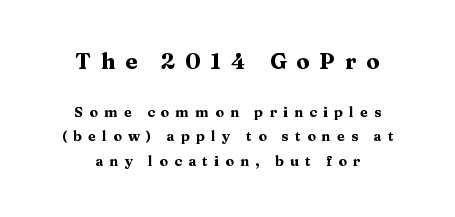
In terms of posture, this sample is upright. A full-strength bold gives these letters their thick strokes. You get the large type first, then a drop to smaller type. The strip under each line holds only bare page. Line starts and ends both wander, symmetrically. Here the glyphs are tracked loosely, breaking word shapes into spaced letters.
